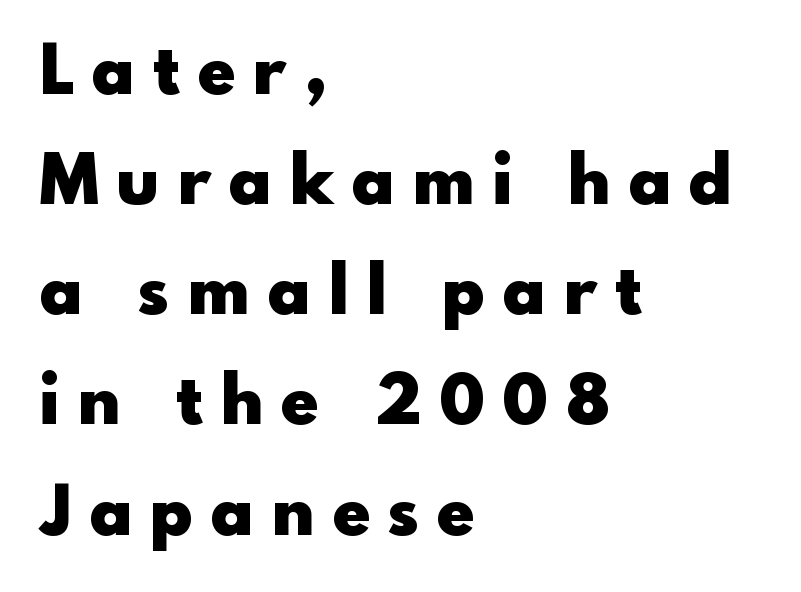
{"serif": "no", "italic": "no", "bold": "yes", "weight": "heavy", "width": "normal", "x_height": "small", "monospaced": "no", "underline": "no", "align": "left", "line_spacing": "normal", "line_spacing_ratio": 1.62, "letter_spacing": "wide", "letter_spacing_em": 0.28, "glyph_px": 68}
